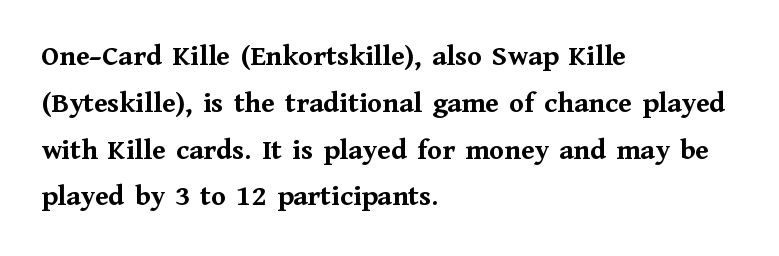
Upright lettering throughout. Leading matches the norm, producing a regular column. Where is the straight margin? On the left. This rendering features lettering with no underline.
